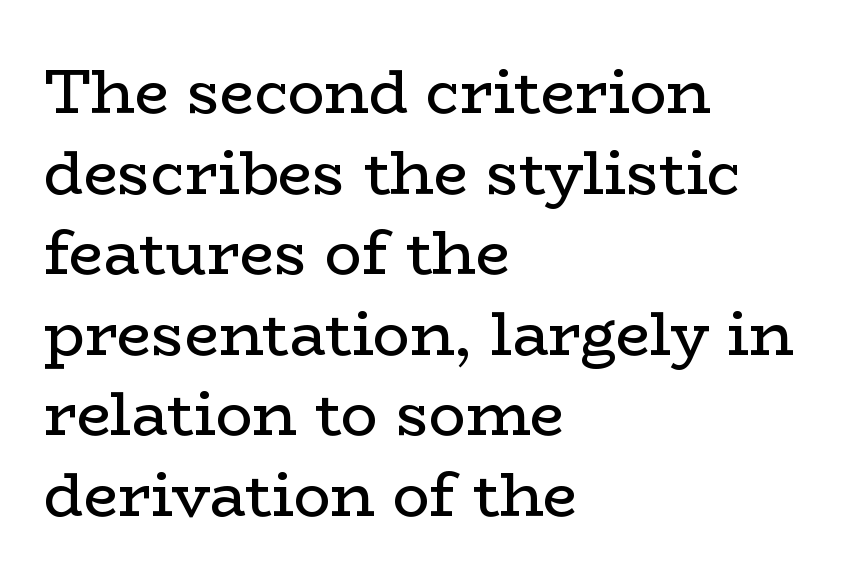
Q: Is the text bold? A: No.
Q: Is the text italic (slanted)? A: No, it is upright.
Q: Is the typeface a serif or a sans-serif typeface? A: Serif.
Q: Is the text underlined? A: No.
Q: How is the paragraph aligned? A: Left-aligned.
Q: Is the spacing between letters normal or unusually wide? A: Normal.
Q: Is the spacing between lines tight, normal or loose? A: Normal.
Q: Width (condensed, normal, or wide)? A: Wide.
Q: Stroke contrast? A: Low.
Q: x-height? A: Medium.
Q: Monospaced? A: No.
